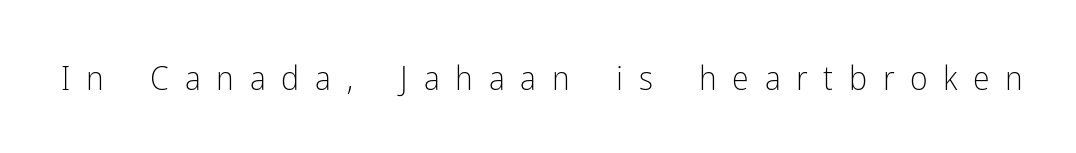
The tracking jumps out immediately: characters are airy and widely separated. Letterform terminals end flat and unadorned throughout the passage. These glyphs show unthickened strokes, regular width or finer. Is this a fixed-width face? No — the glyphs have proportional, varying widths.
